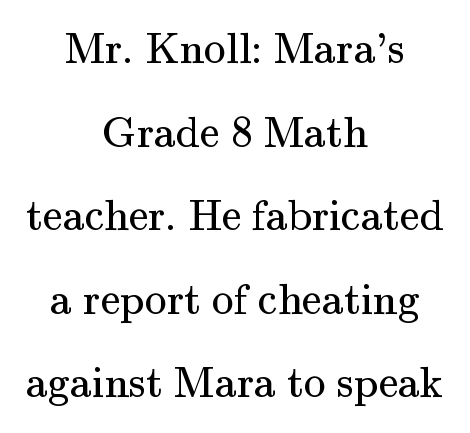
The image shows 44 px regular-weight serif type, upright; set centered, loose line spacing (1.9x), normal letter spacing, not underlined; medium stroke contrast and a small x-height.
